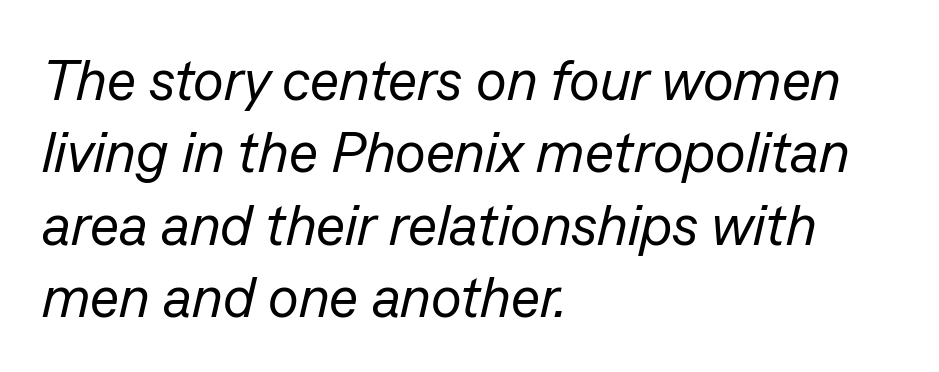
Q: Is the text bold? A: No.
Q: Is the text italic (slanted)? A: Yes, it leans right by about 13 degrees.
Q: Is the text underlined? A: No.
Q: How is the paragraph aligned? A: Left-aligned.
Q: Is the spacing between letters normal or unusually wide? A: Normal.
Q: Is the spacing between lines tight, normal or loose? A: Normal.
Q: Width (condensed, normal, or wide)? A: Normal.
Q: Stroke contrast? A: Low.
Q: x-height? A: Medium.
Q: Monospaced? A: No.
